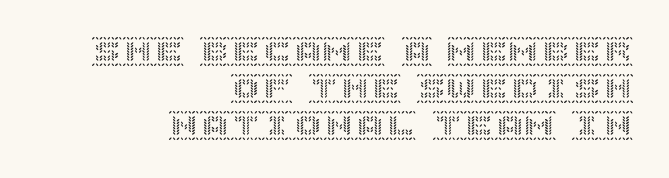
Q: Is the text italic (slanted)? A: No, it is upright.
Q: Is the text underlined? A: No.
Q: How is the paragraph aligned? A: Right-aligned.
Q: Is the spacing between letters normal or unusually wide? A: Normal.
Q: Width (condensed, normal, or wide)? A: Normal.
Q: x-height? A: Large.
